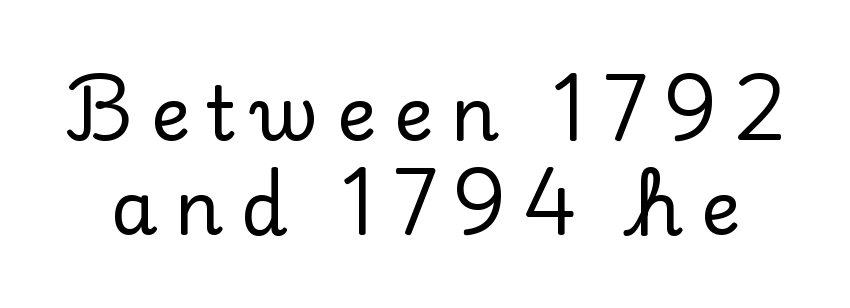
The image shows 75 px serif type, upright; set normal line spacing (1.26x), unusually wide letter spacing (+0.23 em), not underlined; low stroke contrast and a small x-height.
